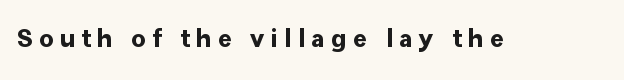
On the weight axis this lands at bold, roughly 700. Vertical strokes here are truly vertical. In terms of letterspacing, this is a distinctly airy, spread setting. The zone under the glyphs is completely vacant.
